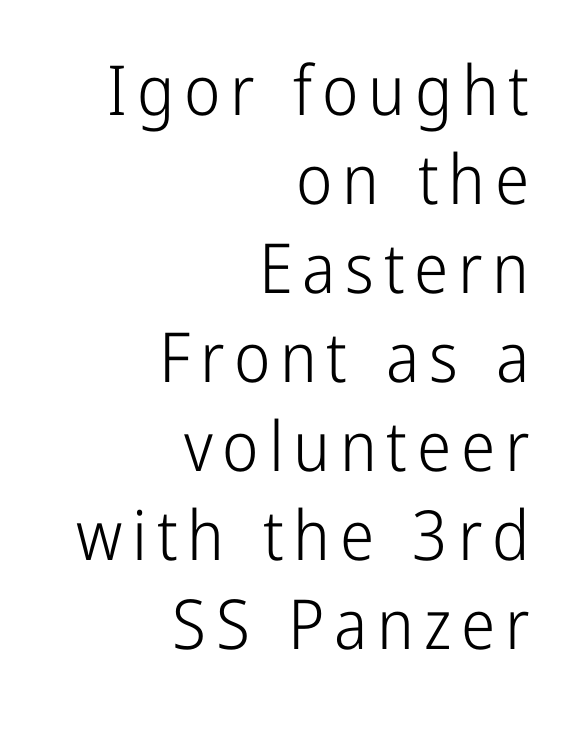
Notice how descenders clear the ascenders below comfortably — that's standard leading. Type style note: lacks serifs. Think of a printed novel: that variable character pitch is what you see here. The passage is arranged like a letterhead date or caption credit — flush right. This is not heavy type; no bold has been used. Notice how the stems are strictly vertical — no italics here.
